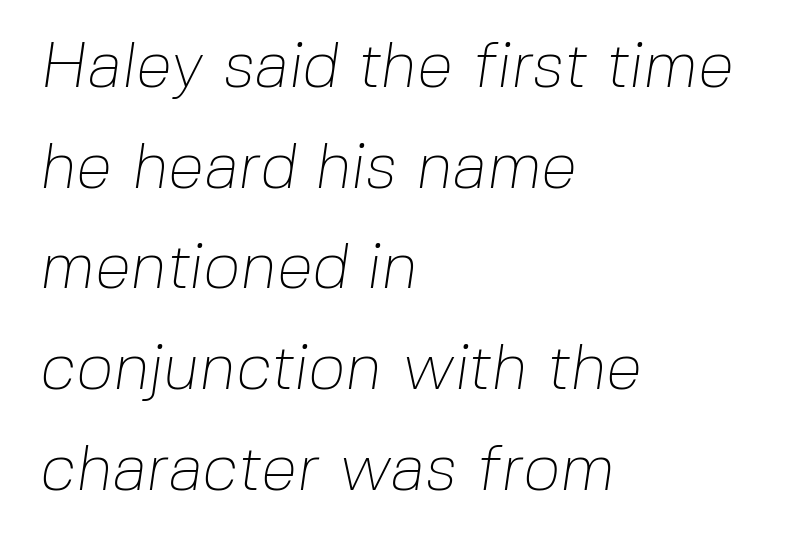
Q: Is the text bold? A: No.
Q: Is the typeface a serif or a sans-serif typeface? A: Sans-serif.
Q: Is the text underlined? A: No.
Q: How is the paragraph aligned? A: Left-aligned.
Q: Is the spacing between letters normal or unusually wide? A: Normal.
Q: Is the spacing between lines tight, normal or loose? A: Normal.
Q: Width (condensed, normal, or wide)? A: Normal.
Q: Stroke contrast? A: Low.
Q: x-height? A: Medium.
Q: Monospaced? A: No.
